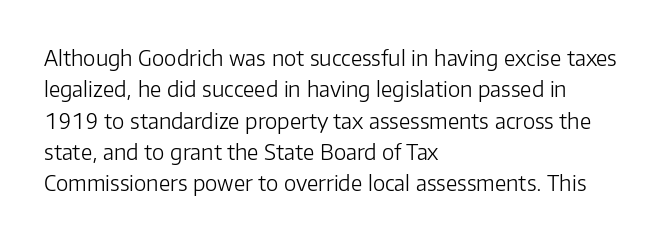
{"italic": "no", "bold": "no", "underline": "no", "align": "left", "line_spacing": "normal", "line_spacing_ratio": 1.49, "letter_spacing": "normal", "letter_spacing_em": 0.0, "glyph_px": 21}
